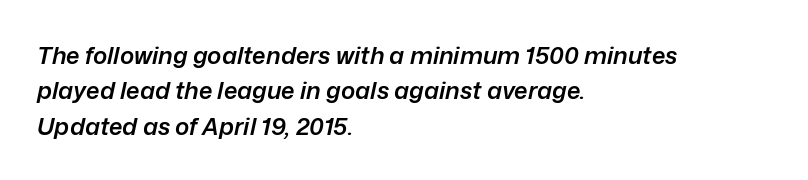
Does extra space separate the letters? No, they use regular spacing. Successive baselines arrive at the customary interval. Set as a demibold, roughly 600 on the weight scale. These lines are set flush left with a ragged right edge. The passage shown leans; its letterforms are oblique. Bare-footed words on every line.
